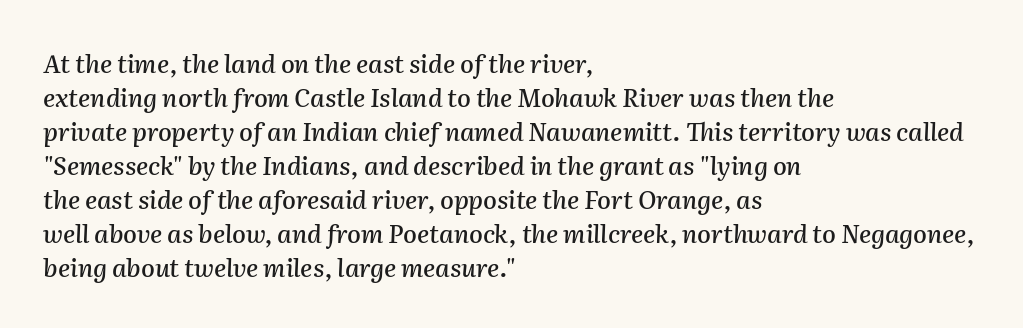
The image shows 25 px text type, italic (leaning right); set left-aligned, normal line spacing (1.36x), normal letter spacing, not underlined.
